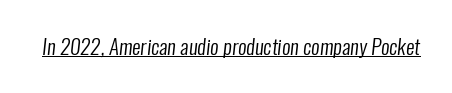
Q: Is the text bold? A: No.
Q: Is the text underlined? A: Yes.
Q: Is the spacing between letters normal or unusually wide? A: Normal.
